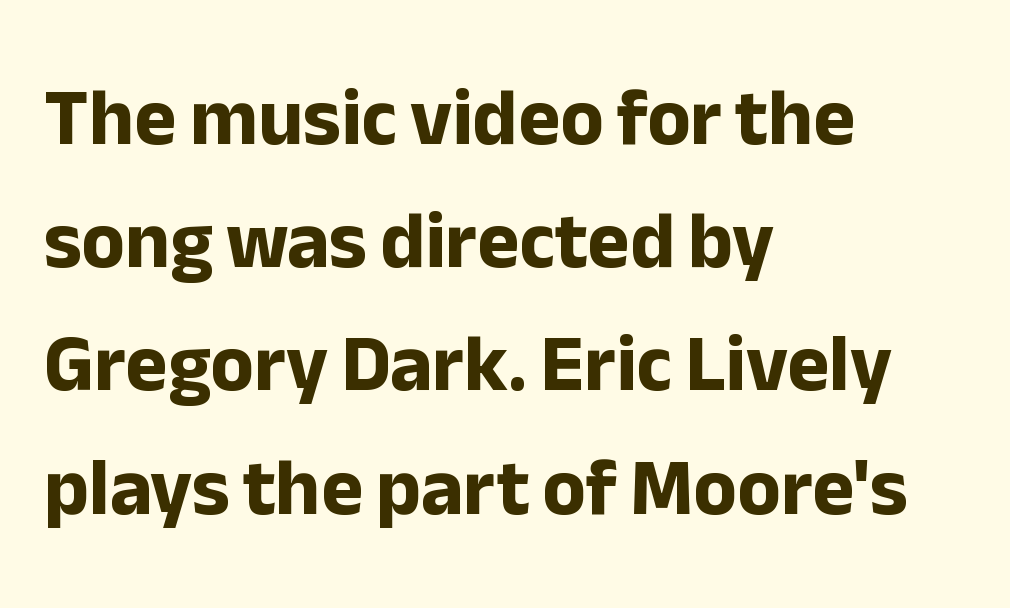
Q: Is the text bold? A: Yes.
Q: Is the text italic (slanted)? A: No, it is upright.
Q: Is the typeface a serif or a sans-serif typeface? A: Sans-serif.
Q: Is the text underlined? A: No.
Q: How is the paragraph aligned? A: Left-aligned.
Q: Is the spacing between letters normal or unusually wide? A: Normal.
Q: Is the spacing between lines tight, normal or loose? A: Normal.
Q: Width (condensed, normal, or wide)? A: Normal.
Q: Stroke contrast? A: Low.
Q: x-height? A: Medium.
Q: Monospaced? A: No.
